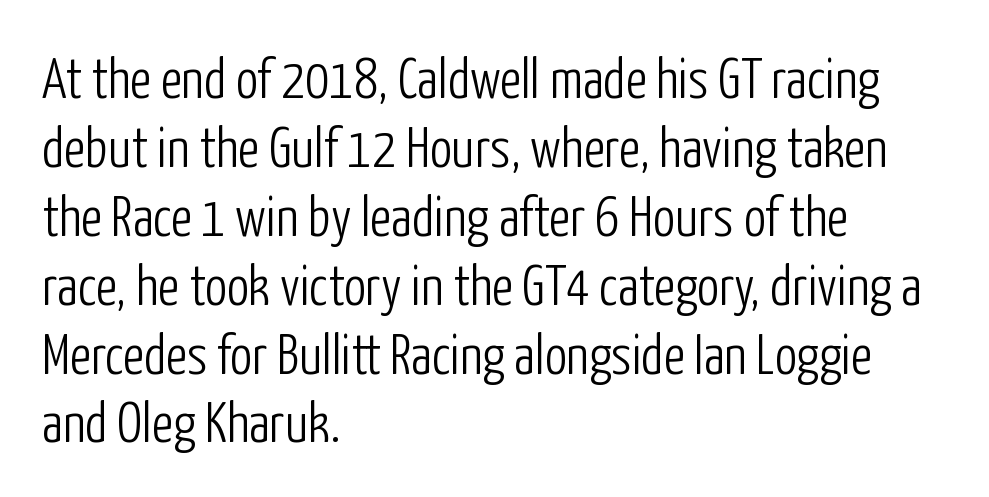
The image shows 56 px light, condensed sans-serif type, upright; set left-aligned, line spacing 1.23x, normal letter spacing, not underlined; low stroke contrast and a medium x-height.
